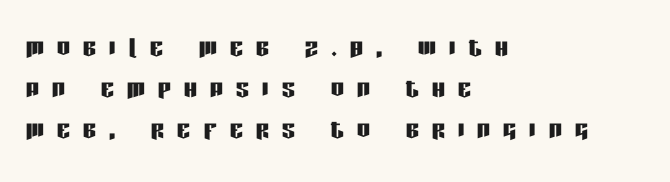
The image shows 33 px condensed sans-serif type, upright; set left-aligned, line spacing 1.24x, unusually wide letter spacing (+0.39 em), not underlined; low stroke contrast and a large x-height.
